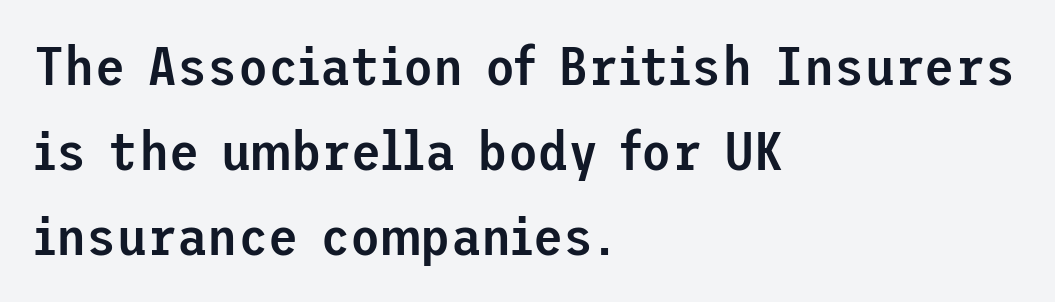
Q: Is the text bold? A: Semi-bold.
Q: Is the text italic (slanted)? A: No, it is upright.
Q: Is the typeface a serif or a sans-serif typeface? A: Sans-serif.
Q: Is the text underlined? A: No.
Q: How is the paragraph aligned? A: Left-aligned.
Q: Is the spacing between letters normal or unusually wide? A: Normal.
Q: Is the spacing between lines tight, normal or loose? A: Normal.
Q: Width (condensed, normal, or wide)? A: Normal.
Q: Stroke contrast? A: Low.
Q: x-height? A: Medium.
